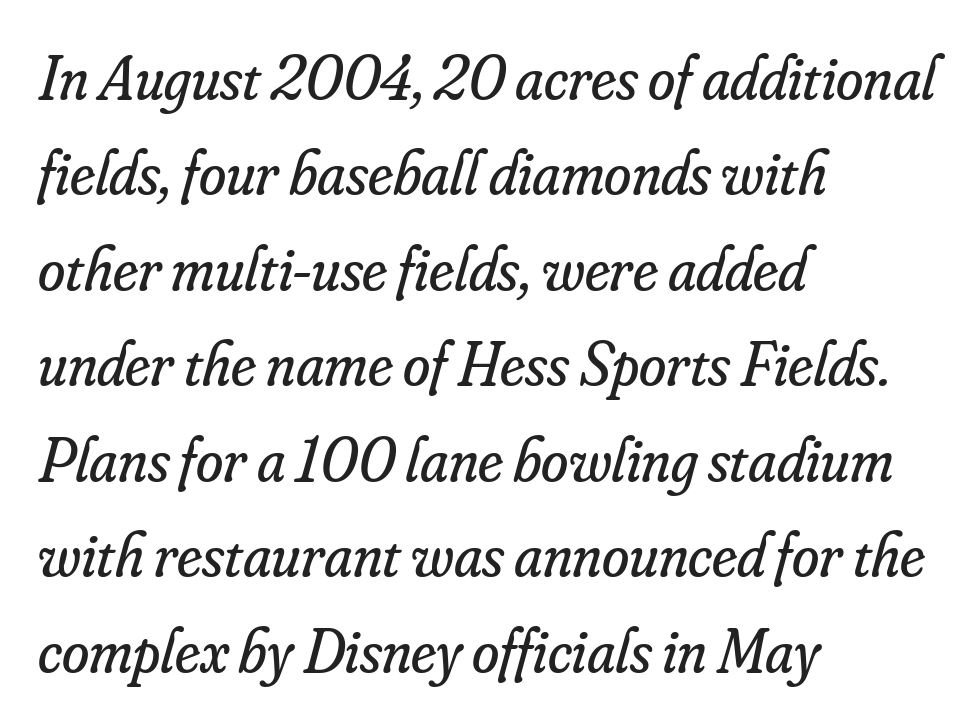
{"serif": "yes", "italic": "yes", "lean": "right", "slant_degrees": 16, "bold": "no", "weight": "regular", "width": "normal", "stroke_contrast": "low", "x_height": "small", "monospaced": "no", "underline": "no", "align": "left", "line_spacing": "normal", "line_spacing_ratio": 1.54, "letter_spacing": "normal", "letter_spacing_em": 0.0, "glyph_px": 62}
